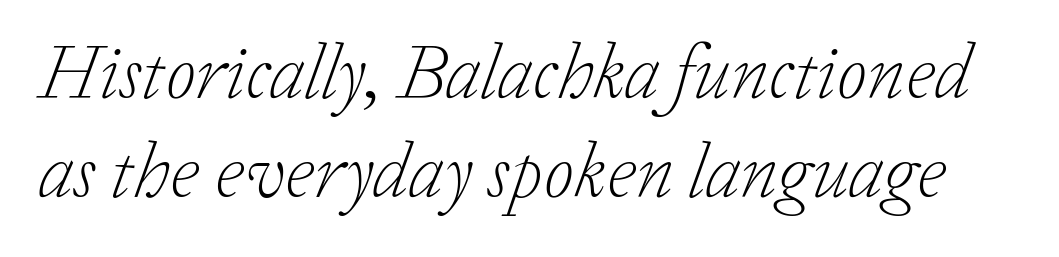
{"serif": "yes", "italic": "yes", "lean": "right", "slant_degrees": 20, "bold": "no", "weight": "light", "width": "normal", "stroke_contrast": "low", "x_height": "medium", "monospaced": "no", "underline": "no", "line_spacing": "normal", "line_spacing_ratio": 1.27, "letter_spacing": "normal", "letter_spacing_em": 0.0, "glyph_px": 78}
